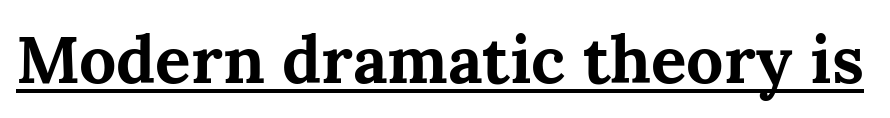
Q: Is the text bold? A: Yes.
Q: Is the text italic (slanted)? A: No, it is upright.
Q: Is the typeface a serif or a sans-serif typeface? A: Serif.
Q: Is the text underlined? A: Yes.
Q: Is the spacing between letters normal or unusually wide? A: Normal.
Q: Width (condensed, normal, or wide)? A: Normal.
Q: Stroke contrast? A: Medium.
Q: x-height? A: Medium.
Q: Monospaced? A: No.
